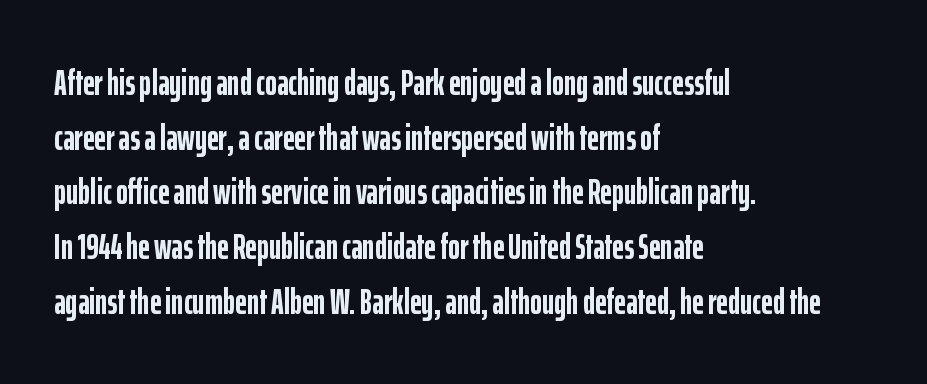
Q: Is the text bold? A: Yes.
Q: Is the text italic (slanted)? A: No, it is upright.
Q: Is the typeface a serif or a sans-serif typeface? A: Sans-serif.
Q: Is the text underlined? A: No.
Q: How is the paragraph aligned? A: Left-aligned.
Q: Is the spacing between letters normal or unusually wide? A: Normal.
Q: Is the spacing between lines tight, normal or loose? A: Normal.
Q: Width (condensed, normal, or wide)? A: Condensed.
Q: Stroke contrast? A: Low.
Q: x-height? A: Medium.
Q: Monospaced? A: No.
